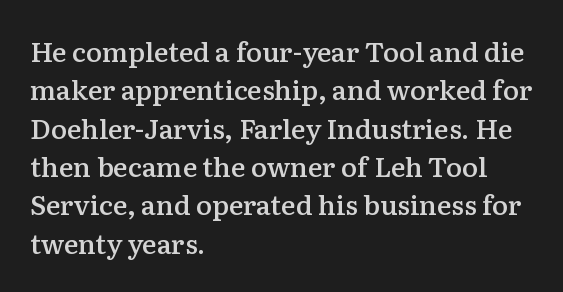
Q: Is the text bold? A: Semi-bold.
Q: Is the text italic (slanted)? A: No, it is upright.
Q: Is the text underlined? A: No.
Q: How is the paragraph aligned? A: Left-aligned.
Q: Is the spacing between letters normal or unusually wide? A: Normal.
Q: Is the spacing between lines tight, normal or loose? A: Normal.
